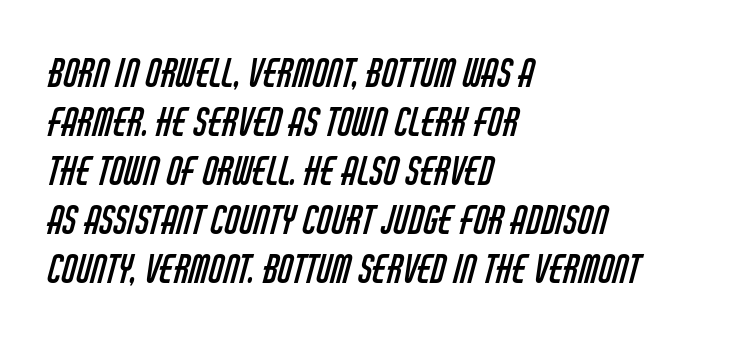
The image shows 38 px regular-weight, condensed sans-serif type; set left-aligned, normal line spacing (1.29x), normal letter spacing, not underlined; low stroke contrast and a large x-height.
